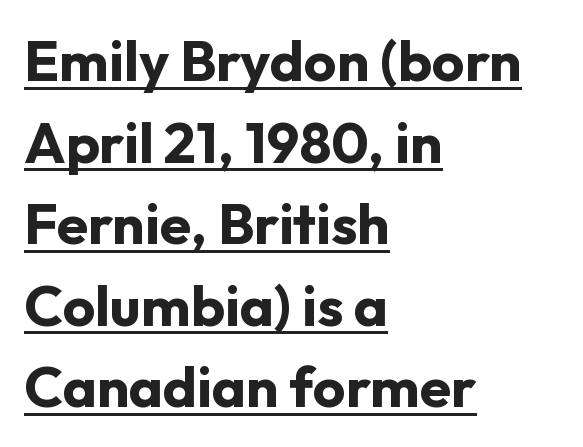
The image shows 57 px bold sans-serif type, upright; set left-aligned, normal line spacing (1.43x), normal letter spacing, underlined; low stroke contrast and a medium x-height.
